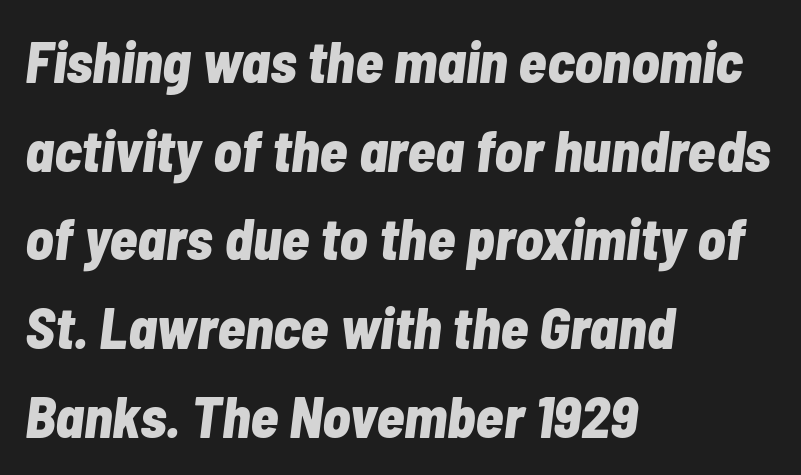
The baseline area is clear. The letters are bold, with thick, heavy strokes. Layout note: lines flush left. If you measured baseline to baseline, you'd find a middling distance.
